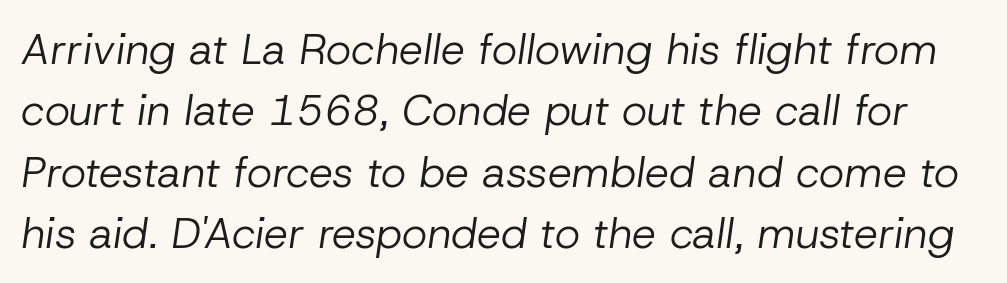
{"italic": "yes", "lean": "right", "slant_degrees": 8, "bold": "no", "weight": "regular", "width": "normal", "stroke_contrast": "low", "x_height": "medium", "monospaced": "no", "underline": "no", "line_spacing": "normal", "line_spacing_ratio": 1.43, "letter_spacing": "normal", "letter_spacing_em": 0.0, "glyph_px": 43}
